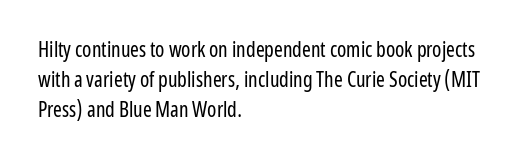
{"italic": "no", "bold": "no", "underline": "no", "align": "left", "line_spacing": "normal", "line_spacing_ratio": 1.42, "letter_spacing": "normal", "letter_spacing_em": 0.0, "glyph_px": 21}
